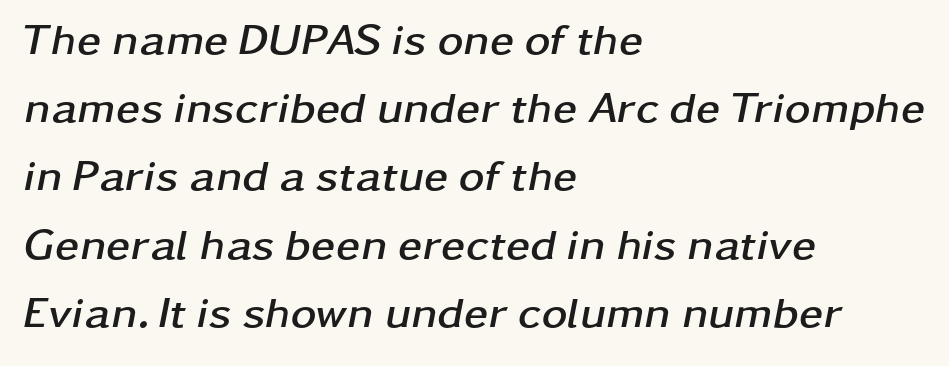
{"italic": "yes", "lean": "right", "slant_degrees": 11, "bold": "yes", "weight": "semibold", "width": "wide", "stroke_contrast": "low", "x_height": "medium", "monospaced": "no", "underline": "no", "align": "left", "line_spacing": "normal", "line_spacing_ratio": 1.55, "letter_spacing": "normal", "letter_spacing_em": 0.0, "glyph_px": 44}
